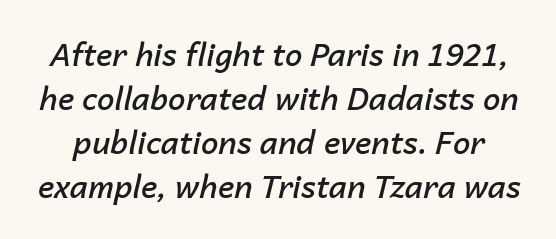
Q: Is the text bold? A: Semi-bold.
Q: Is the text italic (slanted)? A: Yes, it leans right by about 14 degrees.
Q: Is the text underlined? A: No.
Q: Is the spacing between letters normal or unusually wide? A: Normal.
Q: Is the spacing between lines tight, normal or loose? A: Normal.
Q: Width (condensed, normal, or wide)? A: Normal.
Q: Stroke contrast? A: Low.
Q: x-height? A: Medium.
Q: Monospaced? A: No.
